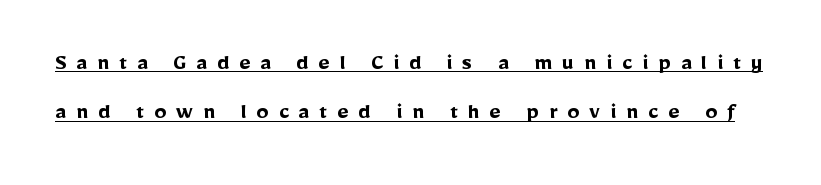
Q: Is the text bold? A: Yes.
Q: Is the text italic (slanted)? A: No, it is upright.
Q: Is the text underlined? A: Yes.
Q: Is the spacing between letters normal or unusually wide? A: Unusually wide.
Q: Is the spacing between lines tight, normal or loose? A: Loose.
